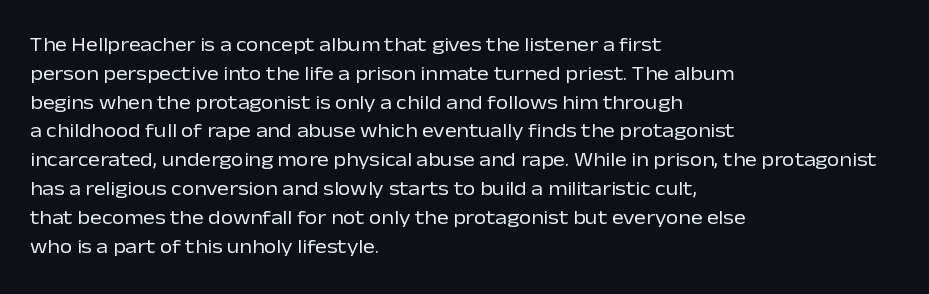
The image shows 20 px text type, upright; set left-aligned, normal line spacing (1.44x), normal letter spacing, not underlined.
